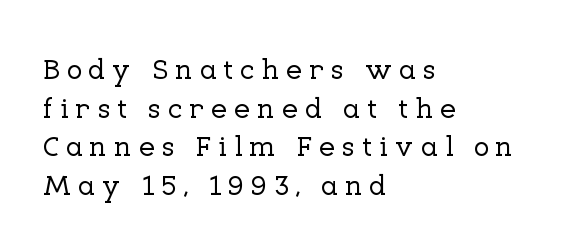
Q: Is the text italic (slanted)? A: No, it is upright.
Q: Is the typeface a serif or a sans-serif typeface? A: Serif.
Q: Is the text underlined? A: No.
Q: How is the paragraph aligned? A: Left-aligned.
Q: Is the spacing between letters normal or unusually wide? A: Unusually wide.
Q: Is the spacing between lines tight, normal or loose? A: Normal.
Q: Width (condensed, normal, or wide)? A: Normal.
Q: Stroke contrast? A: Low.
Q: x-height? A: Medium.
Q: Monospaced? A: No.
